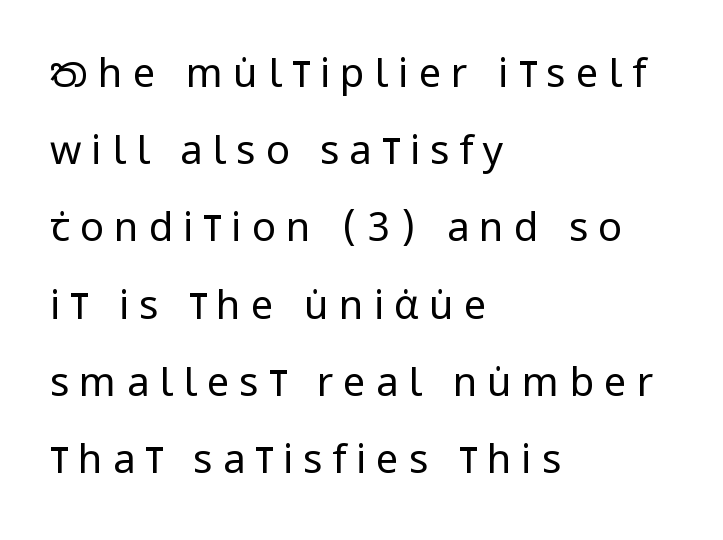
Q: Is the text bold? A: No.
Q: Is the text italic (slanted)? A: No, it is upright.
Q: Is the typeface a serif or a sans-serif typeface? A: Sans-serif.
Q: Is the text underlined? A: No.
Q: How is the paragraph aligned? A: Left-aligned.
Q: Is the spacing between letters normal or unusually wide? A: Unusually wide.
Q: Is the spacing between lines tight, normal or loose? A: Loose.
Q: Width (condensed, normal, or wide)? A: Condensed.
Q: Stroke contrast? A: Low.
Q: x-height? A: Large.
Q: Monospaced? A: No.
